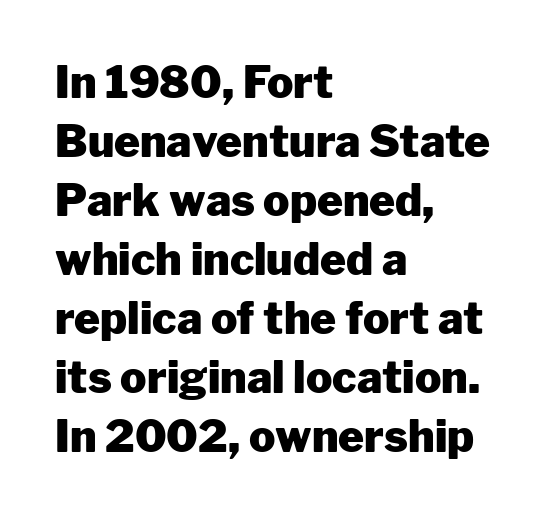
Vertical strokes here are truly vertical. The rendering uses a bold face; every stroke is thick and dark. The passage is arranged the way most books set body copy — flush left. Observe the ordinary spacing: letters are neighbours, not strangers. Quick note: underline off. You could not count columns in this text — the font is proportionally spaced.
